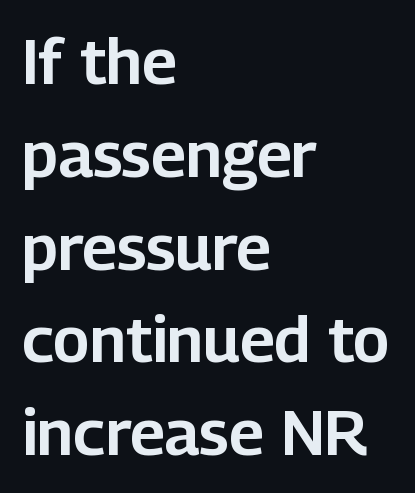
The image shows 64 px sans-serif type, upright; set left-aligned, normal line spacing (1.45x), normal letter spacing, not underlined; low stroke contrast and a medium x-height.
